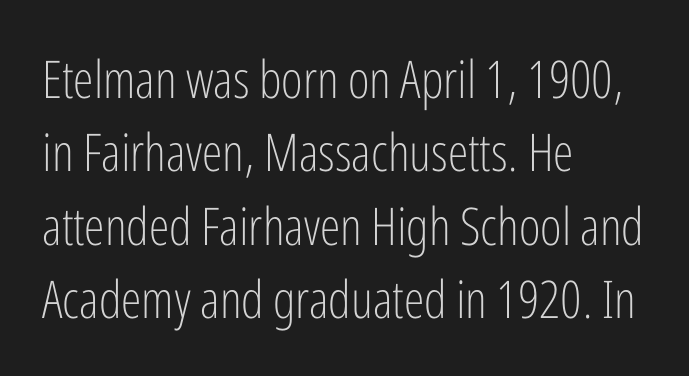
Q: Is the text bold? A: No.
Q: Is the text italic (slanted)? A: No, it is upright.
Q: Is the typeface a serif or a sans-serif typeface? A: Sans-serif.
Q: Is the text underlined? A: No.
Q: How is the paragraph aligned? A: Left-aligned.
Q: Is the spacing between letters normal or unusually wide? A: Normal.
Q: Is the spacing between lines tight, normal or loose? A: Normal.
Q: Width (condensed, normal, or wide)? A: Condensed.
Q: Stroke contrast? A: Low.
Q: x-height? A: Medium.
Q: Monospaced? A: No.
